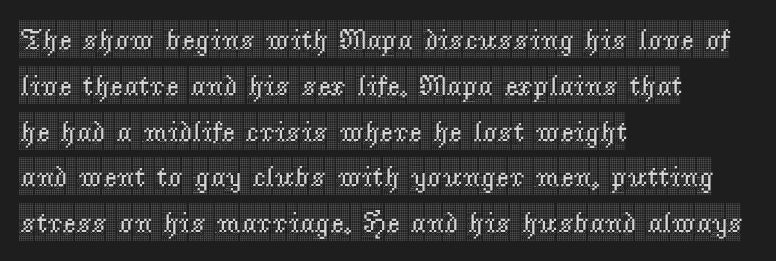
The letters sit at their default tracking, neither squeezed nor spread. If you measured baseline to baseline, you'd find a middling distance. A clean baseline with only descenders dipping below it. This sample has the flowing, uneven cadence of proportional lettering.
